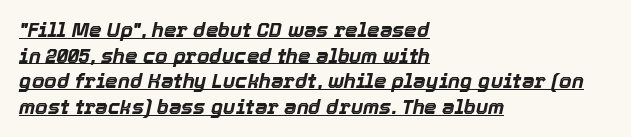
The face used here appears with an underline applied. Notice how descenders clear the ascenders below comfortably — that's standard leading. Tracking here is standard; glyphs follow each other at the usual distance. Is the type slanted? Yes — the strokes lean at a clear angle.
